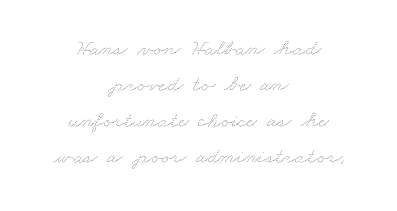
Is the stroke heavy? The answer is a plain regular-or-lighter. The lines in this sample share a center point and differ in where they start and stop. Plain, unruled lines of type. The leading is moderate, giving the passage an even texture.
